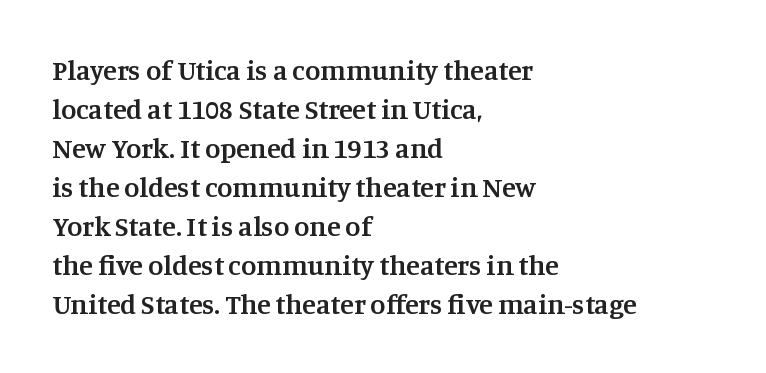
Q: Is the text bold? A: Semi-bold.
Q: Is the text italic (slanted)? A: No, it is upright.
Q: Is the typeface a serif or a sans-serif typeface? A: Serif.
Q: Is the text underlined? A: No.
Q: How is the paragraph aligned? A: Left-aligned.
Q: Is the spacing between letters normal or unusually wide? A: Normal.
Q: Is the spacing between lines tight, normal or loose? A: Normal.
Q: Width (condensed, normal, or wide)? A: Normal.
Q: Stroke contrast? A: Medium.
Q: x-height? A: Large.
Q: Monospaced? A: No.
